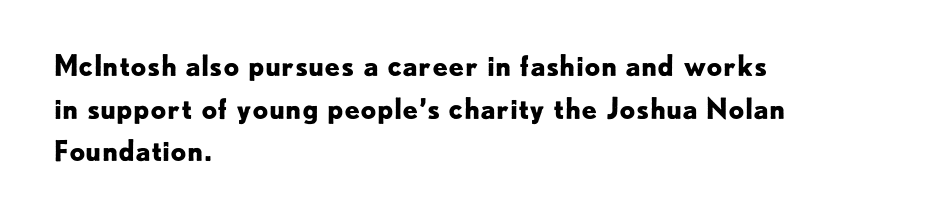
{"serif": "no", "italic": "no", "bold": "yes", "weight": "bold", "width": "normal", "stroke_contrast": "low", "x_height": "small", "monospaced": "no", "underline": "no", "align": "left", "line_spacing": "normal", "line_spacing_ratio": 1.52, "letter_spacing": "normal", "letter_spacing_em": 0.0, "glyph_px": 28}
